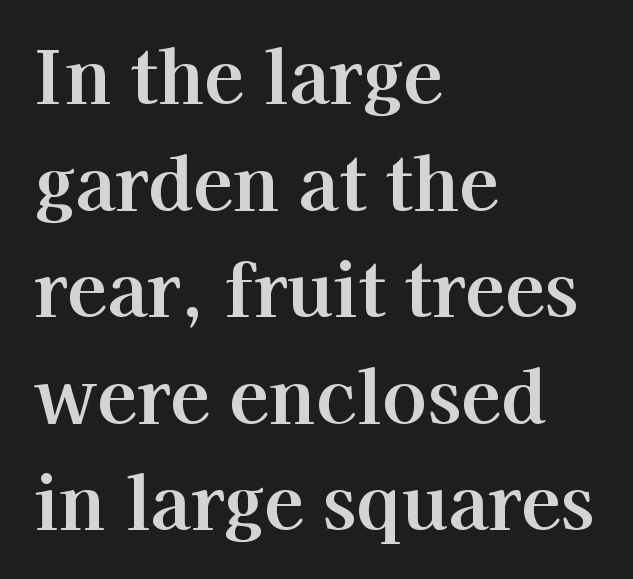
Q: Is the text italic (slanted)? A: No, it is upright.
Q: Is the typeface a serif or a sans-serif typeface? A: Serif.
Q: Is the text underlined? A: No.
Q: How is the paragraph aligned? A: Left-aligned.
Q: Is the spacing between letters normal or unusually wide? A: Normal.
Q: Is the spacing between lines tight, normal or loose? A: Normal.
Q: Width (condensed, normal, or wide)? A: Normal.
Q: Stroke contrast? A: High.
Q: x-height? A: Medium.
Q: Monospaced? A: No.
